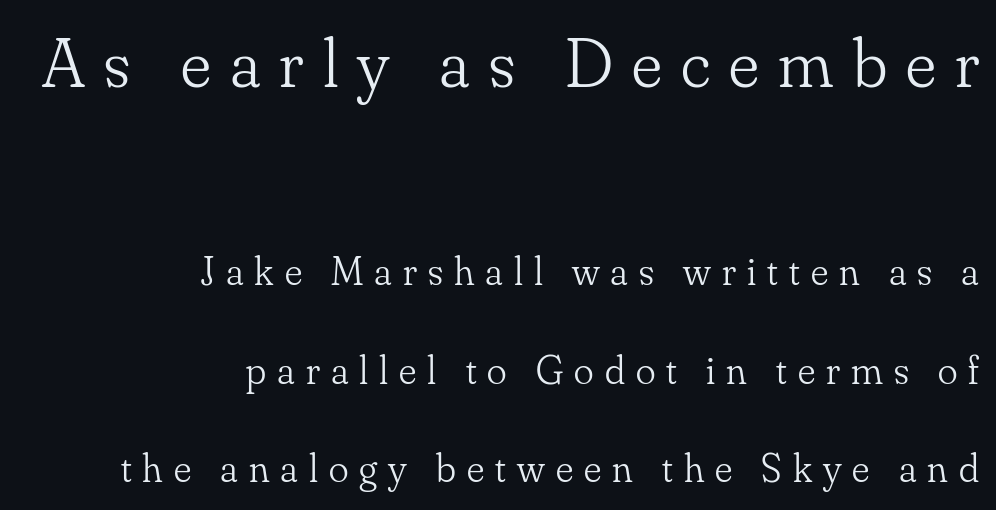
This sample uses an upright cut, with every glyph sitting square on the baseline. Loosely led — the rows are spread out. The face used here is seriffed, in the tradition of book romans. If you drew a ruler down the right edge, every line would touch it.
